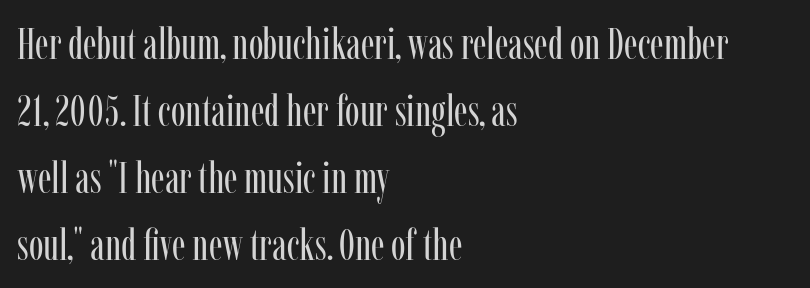
The image shows 44 px regular-weight, condensed serif type, upright; set left-aligned, normal line spacing (1.52x), normal letter spacing, not underlined; low stroke contrast and a medium x-height.
